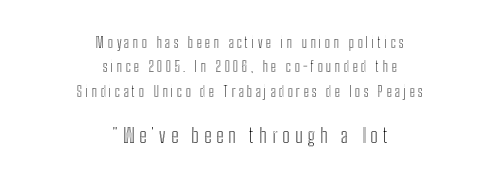
The image shows 20 px text type, upright; set centered, line spacing 1.74x, unusually wide letter spacing (+0.24 em), not underlined; the second (bottom) block is 1.43x larger.
